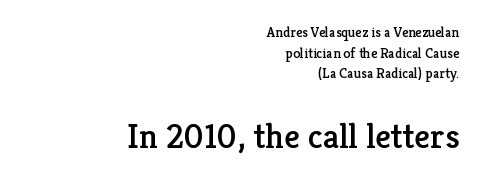
Q: Is the text italic (slanted)? A: No, it is upright.
Q: Is the typeface a serif or a sans-serif typeface? A: Serif.
Q: Is the text underlined? A: No.
Q: How is the paragraph aligned? A: Right-aligned.
Q: Is the spacing between letters normal or unusually wide? A: Normal.
Q: Is the spacing between lines tight, normal or loose? A: Normal.
Q: Which block of text is set in a larger size, the first (top) or the second (bottom)? A: The second (bottom) one.
Q: Width (condensed, normal, or wide)? A: Normal.
Q: Stroke contrast? A: Low.
Q: x-height? A: Medium.
Q: Monospaced? A: No.
